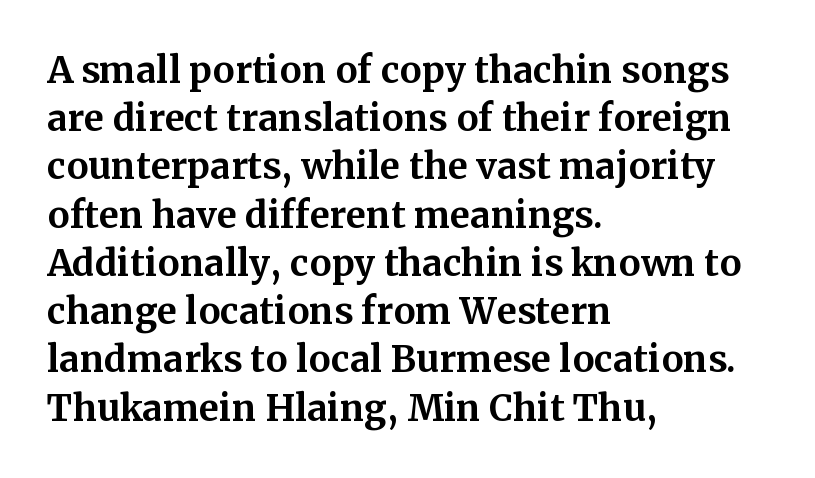
{"serif": "yes", "italic": "no", "bold": "yes", "weight": "bold", "width": "normal", "stroke_contrast": "medium", "x_height": "medium", "monospaced": "no", "underline": "no", "align": "left", "line_spacing": "normal", "line_spacing_ratio": 1.34, "letter_spacing": "normal", "letter_spacing_em": 0.0, "glyph_px": 36}
